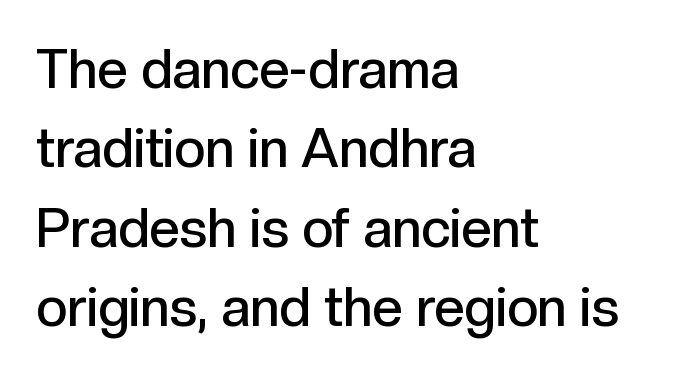
Q: Is the text bold? A: Semi-bold.
Q: Is the text italic (slanted)? A: No, it is upright.
Q: Is the typeface a serif or a sans-serif typeface? A: Sans-serif.
Q: Is the text underlined? A: No.
Q: How is the paragraph aligned? A: Left-aligned.
Q: Is the spacing between letters normal or unusually wide? A: Normal.
Q: Is the spacing between lines tight, normal or loose? A: Normal.
Q: Width (condensed, normal, or wide)? A: Normal.
Q: x-height? A: Medium.
Q: Monospaced? A: No.
